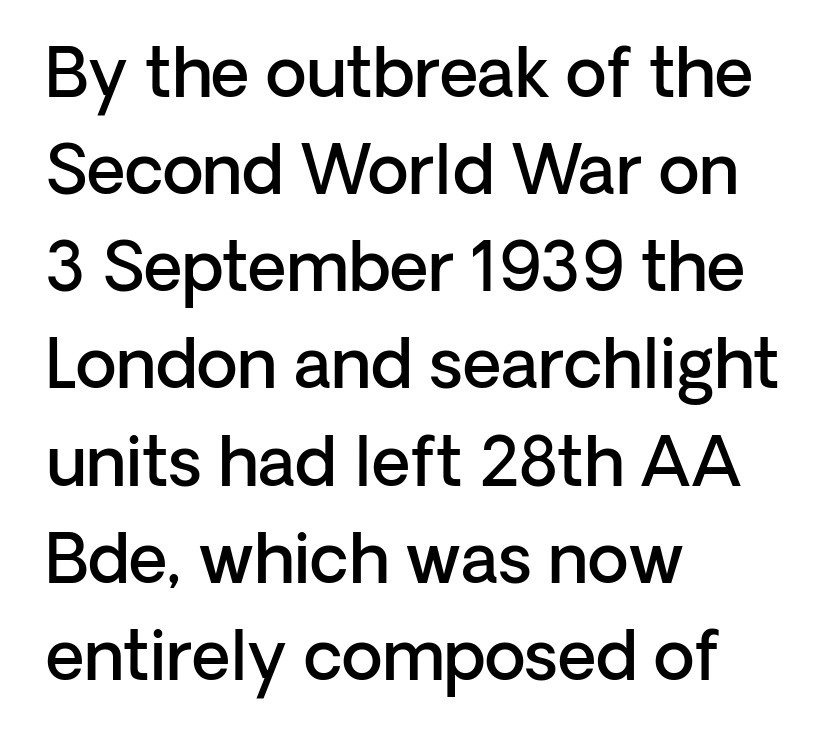
{"serif": "no", "italic": "no", "bold": "semi", "weight": "semibold", "width": "normal", "stroke_contrast": "low", "x_height": "medium", "monospaced": "no", "underline": "no", "align": "left", "line_spacing": "normal", "line_spacing_ratio": 1.45, "letter_spacing": "normal", "letter_spacing_em": 0.0, "glyph_px": 67}
